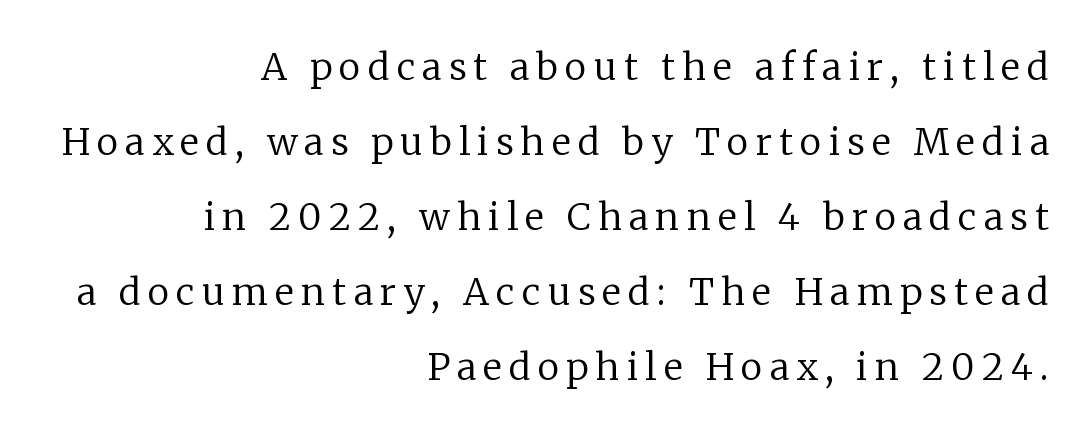
The image shows 37 px regular-weight serif type, upright; set right-aligned, loose line spacing (2.03x), not underlined; low stroke contrast and a medium x-height.
